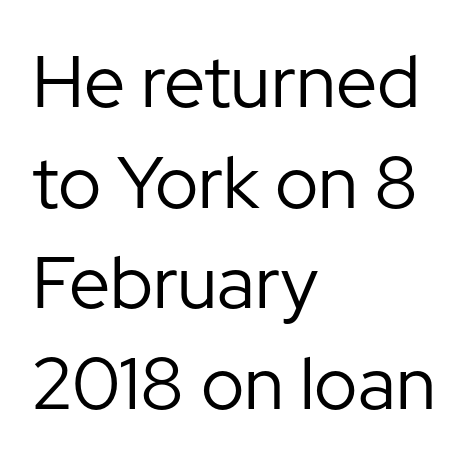
Here the glyphs are tracked normally, forming tight word shapes. Letters rest on an invisible, unmarked baseline. Unbolded letterforms with no extra heft. Italic: no, the glyphs are upright roman. Does the type have serifs? No, each stem ends abruptly.
